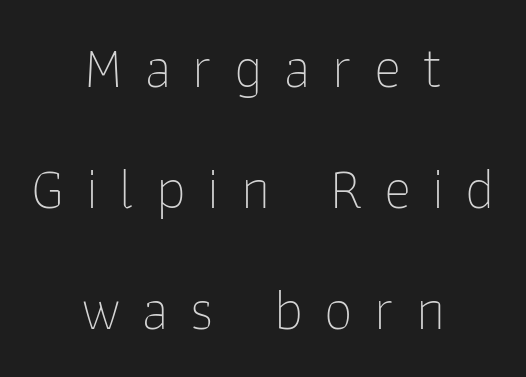
The image shows 58 px thin sans-serif type, upright; set centered, loose line spacing (2.09x), unusually wide letter spacing (+0.37 em), not underlined; low stroke contrast and a medium x-height.
